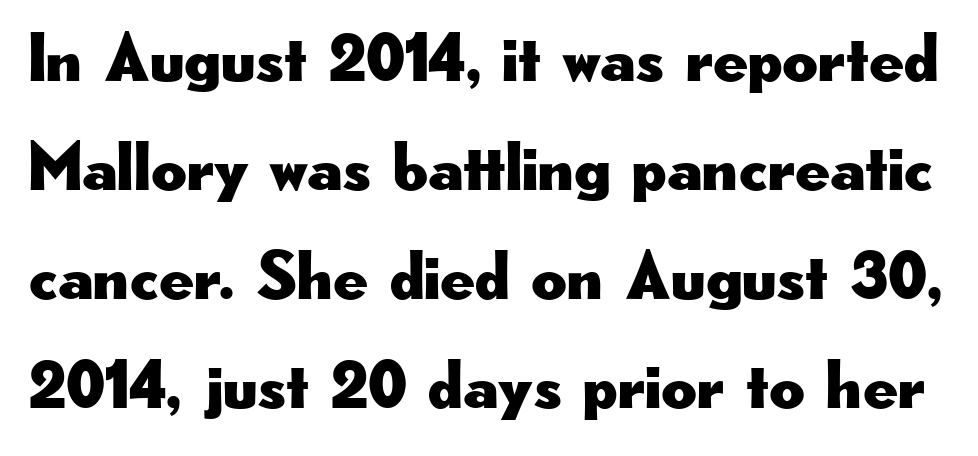
Every stem runs plumb, perpendicular to the baseline. A typesetter would call this proportional, since set widths differ per character. No word sits above an underline. Is there much room between lines? A standard amount, neither cramped nor airy. Here the glyphs are tracked normally, forming tight word shapes.
